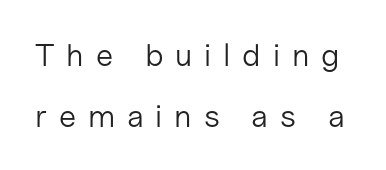
Posture: vertical. This rendering features lettering with no underline. Character widths vary here, with narrow letters taking less room than wide ones. You could fit nearly another row in the gap between these rows. A typesetter would label this face a sans.
